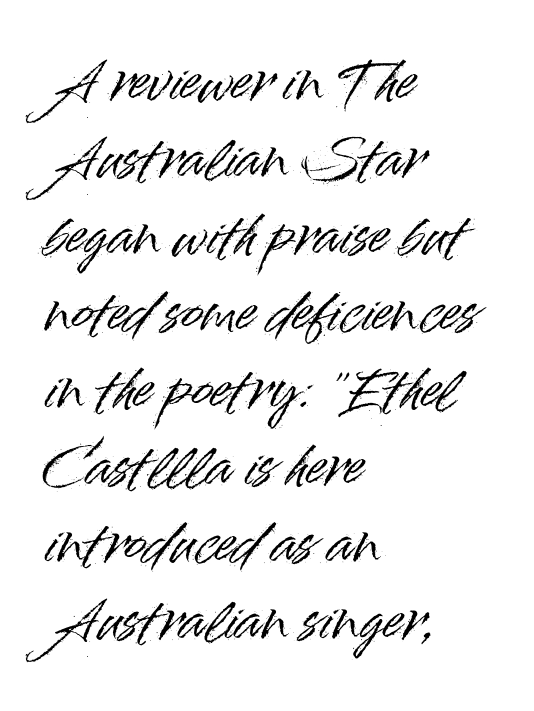
Q: Is the text italic (slanted)? A: Yes.
Q: Is the typeface a serif or a sans-serif typeface? A: Sans-serif.
Q: Is the text underlined? A: No.
Q: How is the paragraph aligned? A: Left-aligned.
Q: Is the spacing between letters normal or unusually wide? A: Normal.
Q: Is the spacing between lines tight, normal or loose? A: Normal.
Q: Width (condensed, normal, or wide)? A: Normal.
Q: Stroke contrast? A: High.
Q: x-height? A: Small.
Q: Monospaced? A: No.
